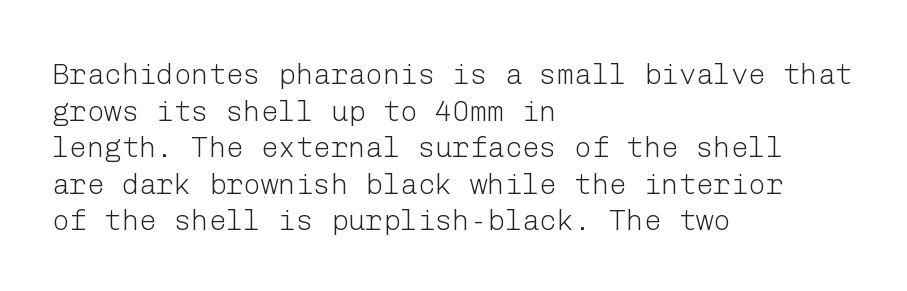
{"serif": "no", "italic": "no", "bold": "no", "weight": "light", "width": "normal", "stroke_contrast": "low", "x_height": "medium", "underline": "no", "align": "left", "line_spacing": "normal", "line_spacing_ratio": 1.26, "letter_spacing": "normal", "letter_spacing_em": 0.0, "glyph_px": 29}
